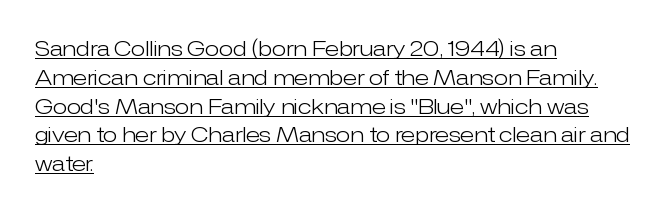
The image shows 21 px text type, upright; set left-aligned, normal line spacing (1.37x), normal letter spacing, underlined.
